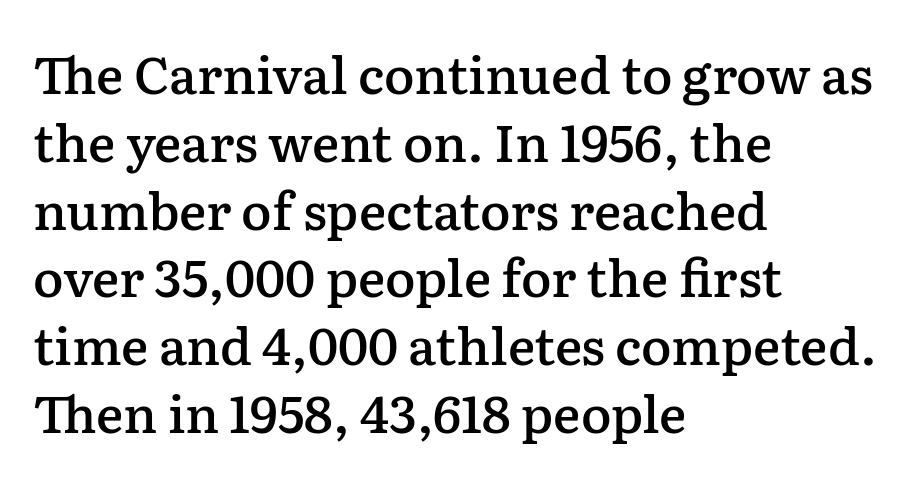
The image shows 51 px semibold serif type, upright; set left-aligned, normal line spacing (1.33x), normal letter spacing, not underlined; low stroke contrast and a medium x-height.
